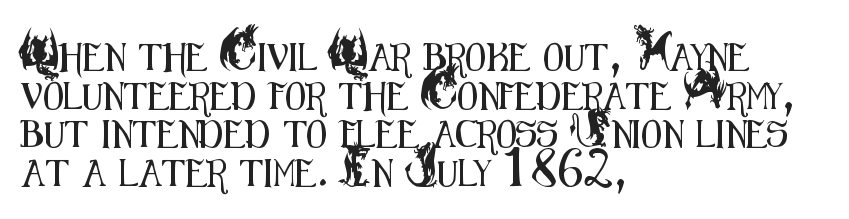
The image shows 27 px text type, upright; set left-aligned, normal line spacing (1.43x), normal letter spacing, not underlined.
